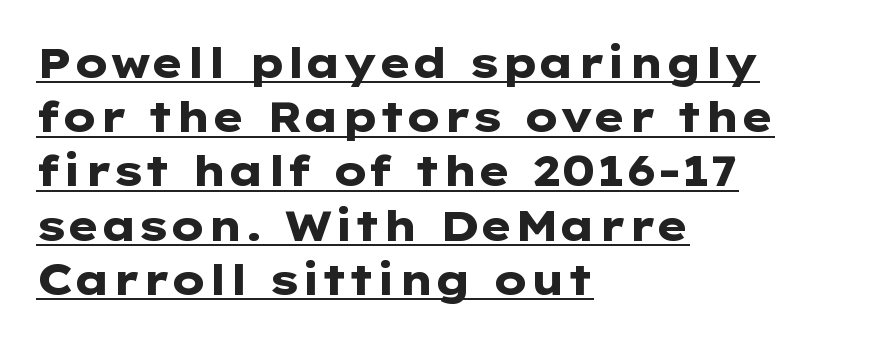
Q: Is the text bold? A: Yes.
Q: Is the text italic (slanted)? A: No, it is upright.
Q: Is the typeface a serif or a sans-serif typeface? A: Sans-serif.
Q: Is the text underlined? A: Yes.
Q: How is the paragraph aligned? A: Left-aligned.
Q: Is the spacing between letters normal or unusually wide? A: Normal.
Q: Is the spacing between lines tight, normal or loose? A: Normal.
Q: Width (condensed, normal, or wide)? A: Wide.
Q: Stroke contrast? A: Low.
Q: x-height? A: Medium.
Q: Monospaced? A: No.
